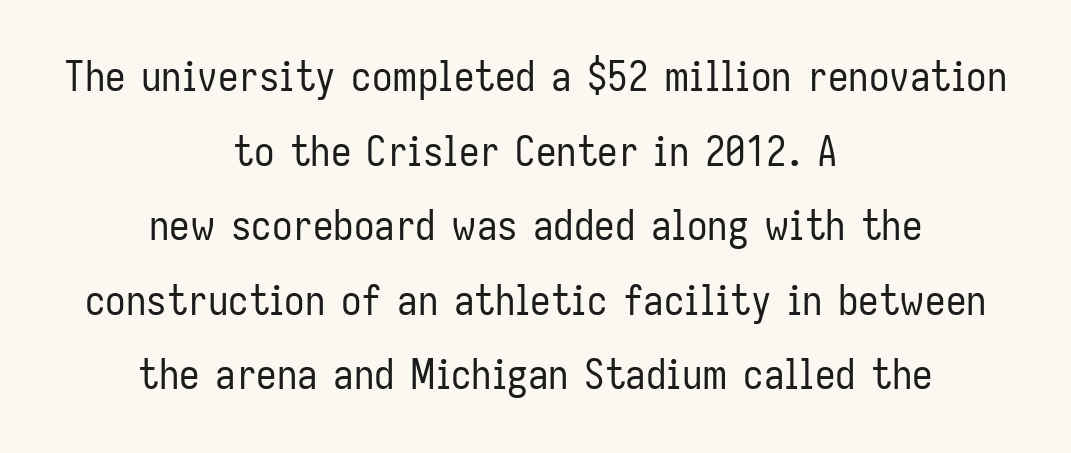
Q: Is the text bold? A: No.
Q: Is the text italic (slanted)? A: No, it is upright.
Q: Is the typeface a serif or a sans-serif typeface? A: Sans-serif.
Q: Is the text underlined? A: No.
Q: How is the paragraph aligned? A: Centered.
Q: Is the spacing between letters normal or unusually wide? A: Normal.
Q: Width (condensed, normal, or wide)? A: Condensed.
Q: Stroke contrast? A: Low.
Q: x-height? A: Medium.
Q: Monospaced? A: No.
